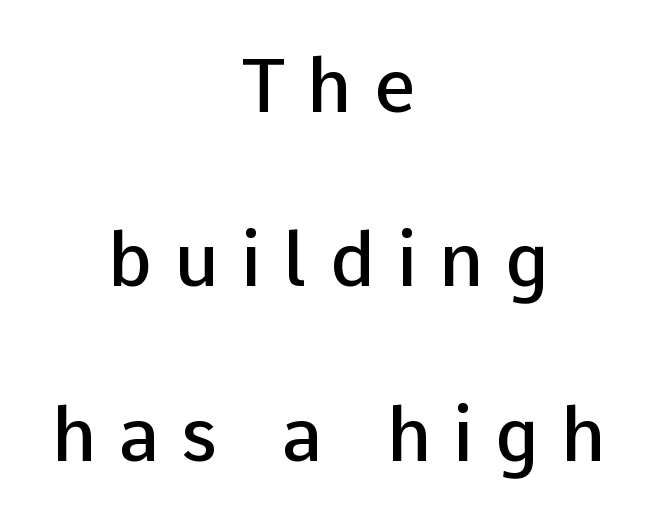
Teacher's note: observe the equal gaps on both sides — that is centered alignment. Words float on clear page, feet unadorned. Spacing between characters has been opened up far beyond the box default. When letters stand straight like this, we call the style roman or upright. The space between consecutive lines is lavish. A somewhat darkened texture: the type is semibold rather than bold.
